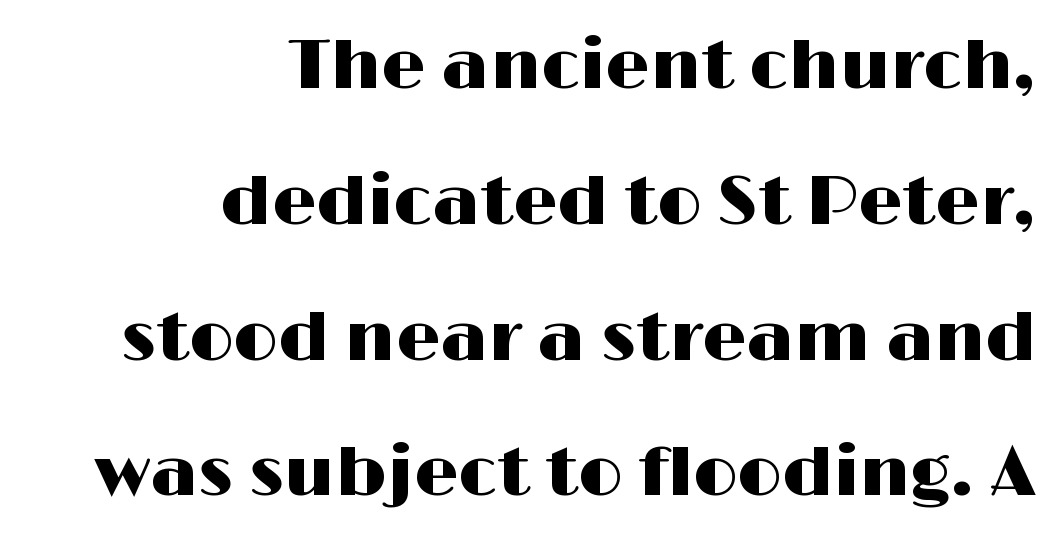
Q: Is the text italic (slanted)? A: No, it is upright.
Q: Is the typeface a serif or a sans-serif typeface? A: Sans-serif.
Q: Is the text underlined? A: No.
Q: How is the paragraph aligned? A: Right-aligned.
Q: Is the spacing between letters normal or unusually wide? A: Normal.
Q: Is the spacing between lines tight, normal or loose? A: Loose.
Q: Width (condensed, normal, or wide)? A: Wide.
Q: Stroke contrast? A: High.
Q: x-height? A: Medium.
Q: Monospaced? A: No.
